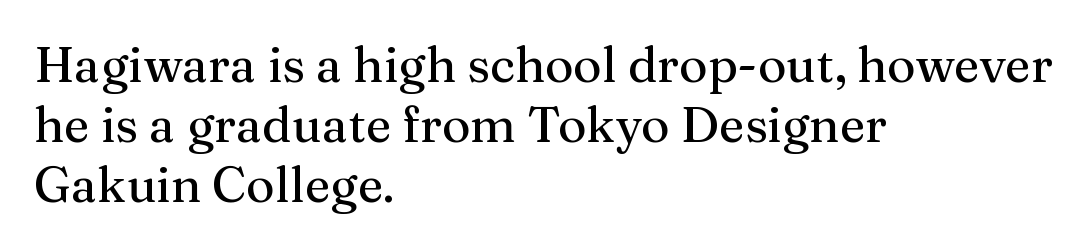
Letter spacing: default. The foot of each line stays bare and open. Check where the strokes stop: tiny serifs finish them off. No italicization has been applied; the sample stays upright. These lines are rendered in a variable-pitch font. The setting favours the left margin, as ordinary paragraphs usually do.
